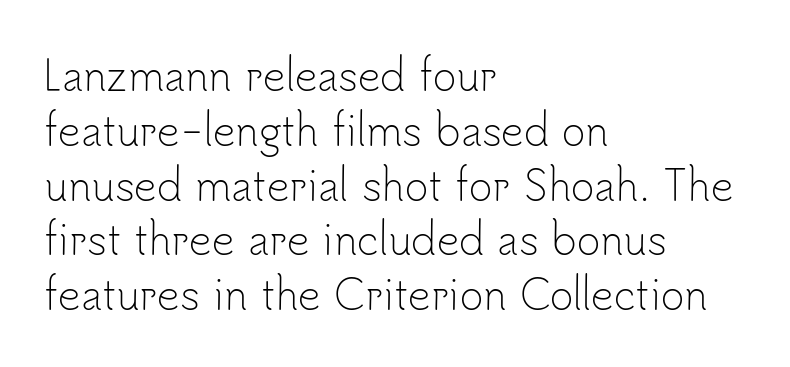
Style check: upright. Unbolded letterforms with no extra heft. The characters display no serif detailing; their extremities are plain. The typesetter chose a ragged-right arrangement here. Has an underline been added? It has not.
